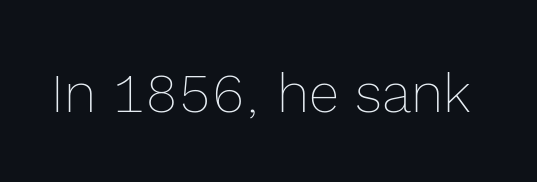
The passage shown has conventional tracking throughout. The type sits square on the baseline with zero lean. Each letter keeps its own natural width here, so spacing adapts to shape. The face looks like a standard text weight, possibly lighter.
